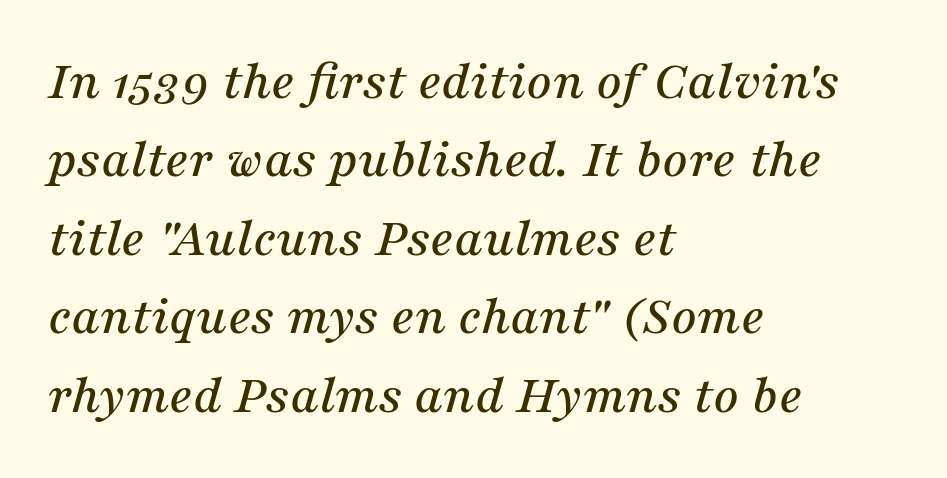
{"serif": "yes", "italic": "yes", "lean": "right", "slant_degrees": 16, "width": "normal", "stroke_contrast": "medium", "x_height": "medium", "monospaced": "no", "underline": "no", "align": "left", "line_spacing": "normal", "line_spacing_ratio": 1.4, "letter_spacing": "normal", "letter_spacing_em": 0.0, "glyph_px": 56}
